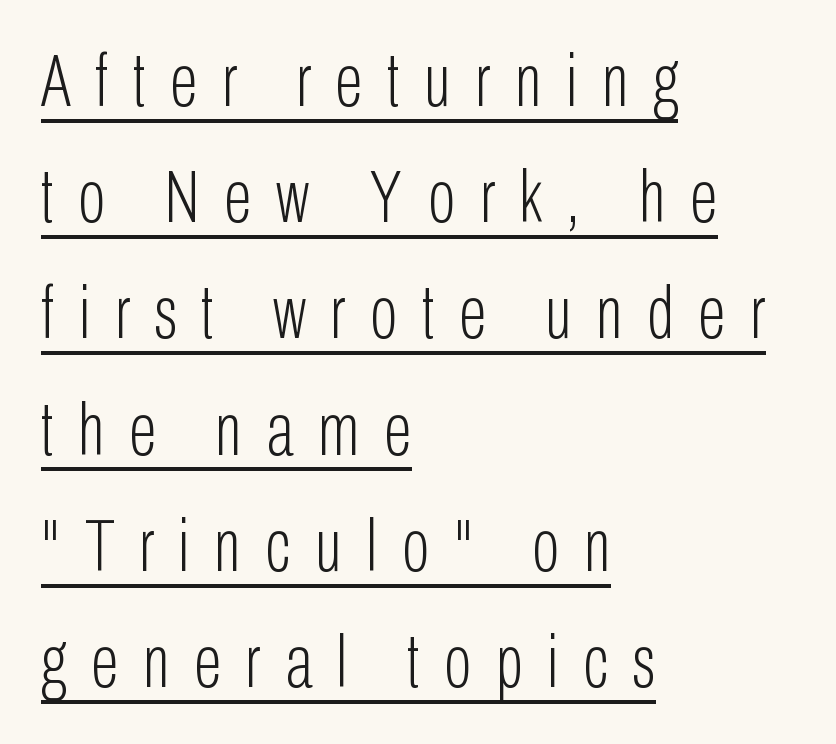
The image shows 74 px light, condensed sans-serif type, upright; set left-aligned, normal line spacing (1.57x), unusually wide letter spacing (+0.33 em), underlined; low stroke contrast and a medium x-height.
